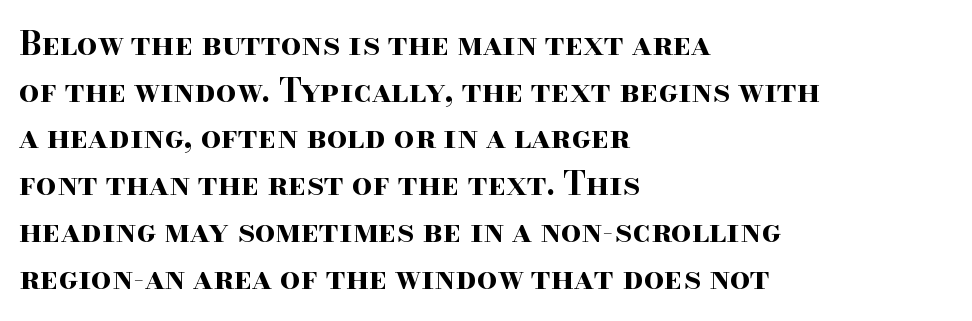
The image shows 32 px bold, wide serif type, upright; set left-aligned, normal line spacing (1.46x), normal letter spacing, not underlined; high stroke contrast and a small x-height.
